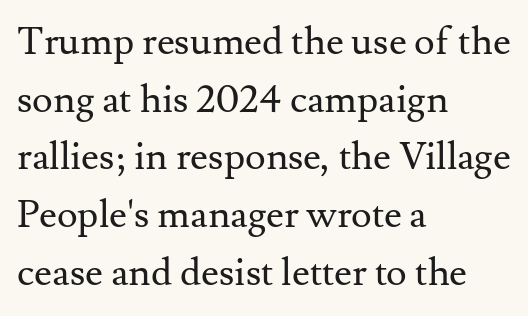
The image shows 39 px regular-weight serif type, upright; set left-aligned, normal line spacing (1.48x), normal letter spacing, not underlined; medium stroke contrast and a small x-height.
